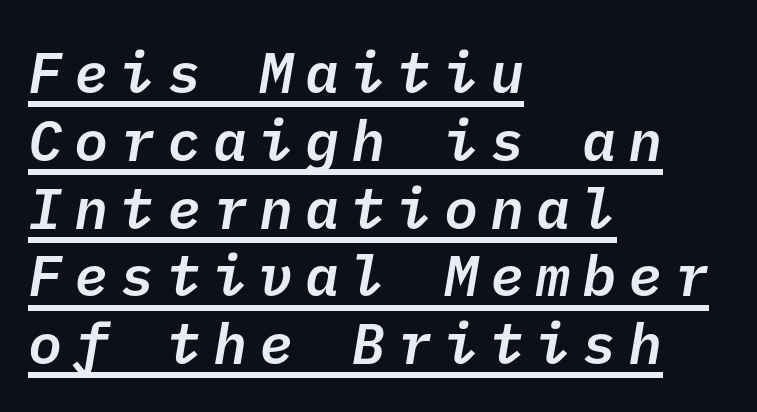
{"serif": "no", "bold": "semi", "weight": "semibold", "width": "normal", "stroke_contrast": "low", "x_height": "medium", "underline": "yes", "align": "left", "line_spacing_ratio": 1.19, "letter_spacing": "wide", "letter_spacing_em": 0.21, "glyph_px": 57}
